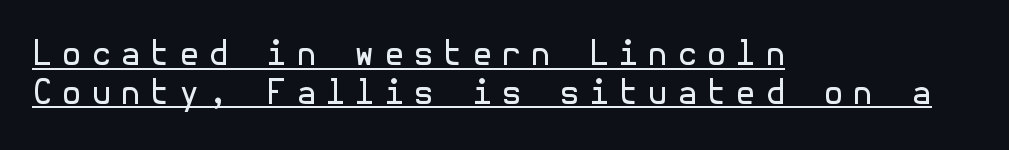
The image shows 33 px regular-weight sans-serif type, upright; set left-aligned, line spacing 1.17x, unusually wide letter spacing (+0.27 em), underlined; a medium x-height.
